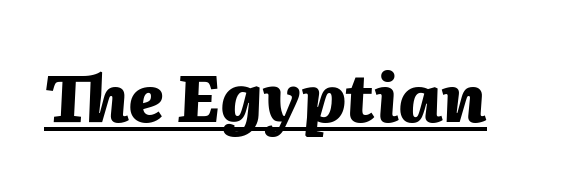
Note the varied advance widths — an 'i' is clearly narrower than an 'm'. The rendering keeps characters at their native spacing. This rendering features underlined lettering. The glyphs look as if they've been sheared to an angle. Is the type bold? Yes — the strokes are clearly thick and heavy.
